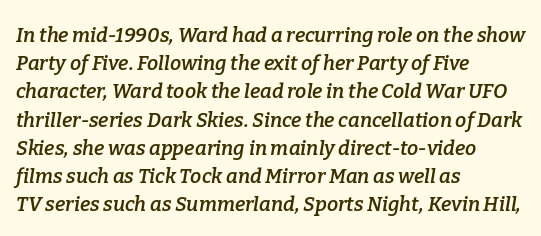
Q: Is the text bold? A: Semi-bold.
Q: Is the text italic (slanted)? A: Yes, it leans right by about 9 degrees.
Q: Is the text underlined? A: No.
Q: How is the paragraph aligned? A: Left-aligned.
Q: Is the spacing between letters normal or unusually wide? A: Normal.
Q: Is the spacing between lines tight, normal or loose? A: Normal.
